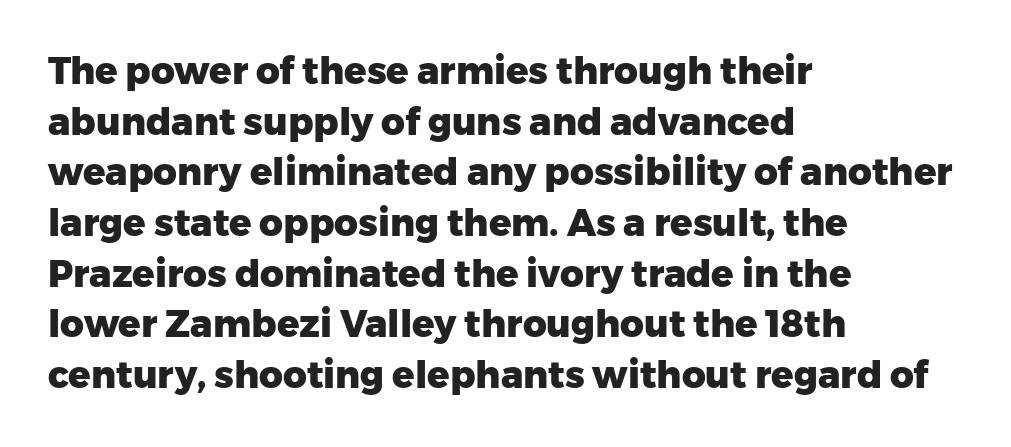
{"serif": "no", "italic": "no", "bold": "yes", "weight": "heavy", "width": "normal", "stroke_contrast": "low", "x_height": "medium", "monospaced": "no", "underline": "no", "align": "left", "line_spacing": "normal", "line_spacing_ratio": 1.37, "letter_spacing": "normal", "letter_spacing_em": 0.0, "glyph_px": 37}
